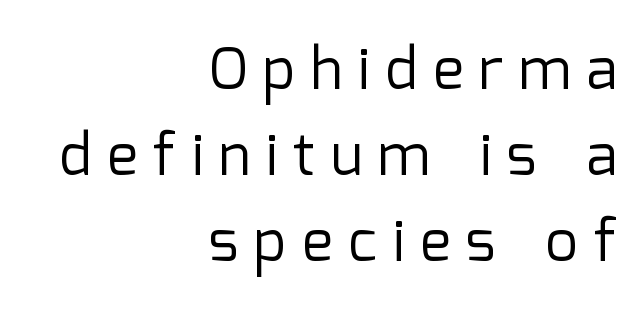
{"serif": "no", "italic": "no", "bold": "no", "weight": "regular", "width": "normal", "stroke_contrast": "low", "x_height": "medium", "monospaced": "no", "underline": "no", "align": "right", "line_spacing": "normal", "line_spacing_ratio": 1.48, "letter_spacing": "wide", "letter_spacing_em": 0.27, "glyph_px": 58}
